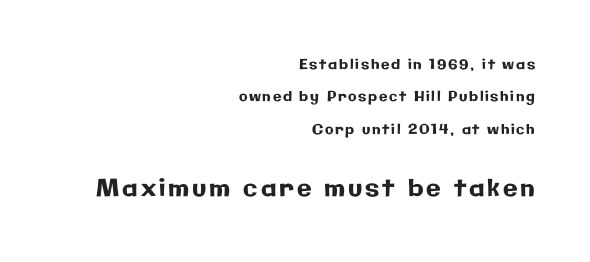
The image shows 24 px text type, upright; set right-aligned, loose line spacing (2.32x), not underlined; the second (bottom) block is 1.71x larger.
